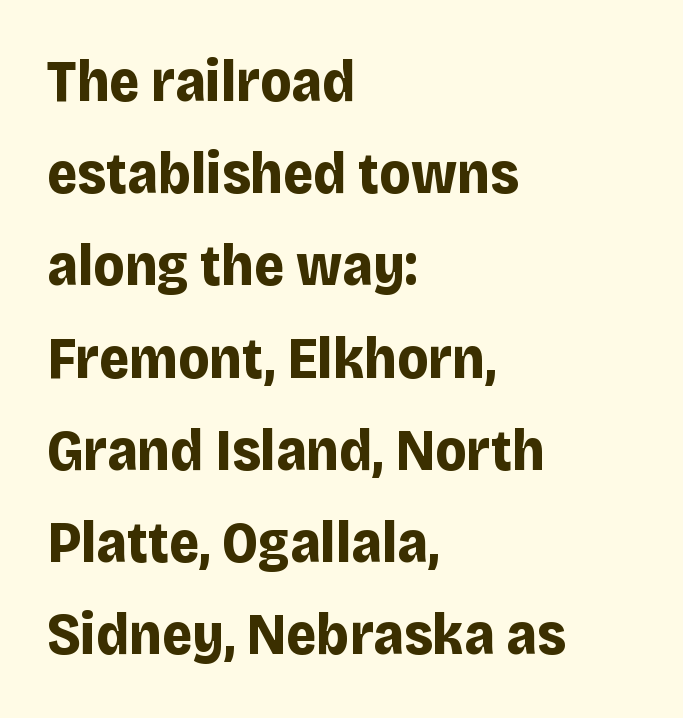
Heavy-handed strokes throughout: this text is bold. Honestly, the letter spacing is just normal — you wouldn't notice it. Compared with typical paragraphs, the rows here are spaced about the same. Each line starts at the same left margin while the right side varies.
